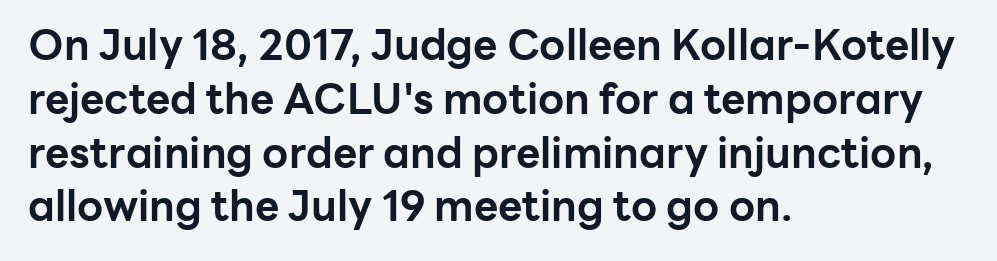
Q: Is the text bold? A: Yes.
Q: Is the text italic (slanted)? A: No, it is upright.
Q: Is the typeface a serif or a sans-serif typeface? A: Sans-serif.
Q: Is the text underlined? A: No.
Q: How is the paragraph aligned? A: Left-aligned.
Q: Is the spacing between letters normal or unusually wide? A: Normal.
Q: Is the spacing between lines tight, normal or loose? A: Normal.
Q: Width (condensed, normal, or wide)? A: Normal.
Q: Stroke contrast? A: Low.
Q: x-height? A: Medium.
Q: Monospaced? A: No.
